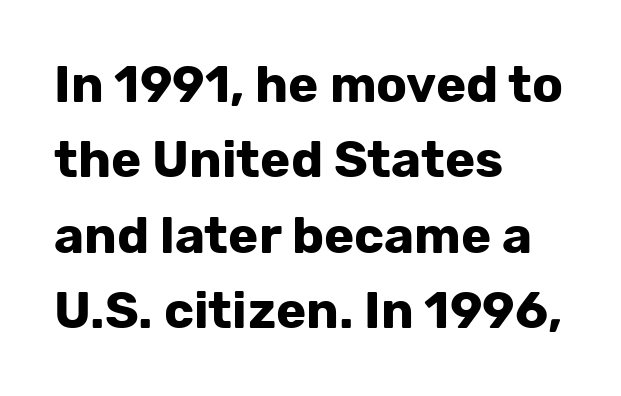
Each word holds together tightly as a unit, with standard inter-letter gaps. Each letter keeps its own natural width here, so spacing adapts to shape. Is the type bold? Yes — the strokes are clearly thick and heavy. Nothing sits at the stroke ends, so this counts as sans-serif. Posture: upright roman.
